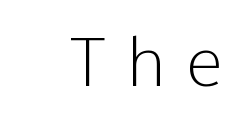
{"serif": "no", "italic": "no", "bold": "no", "weight": "light", "width": "normal", "stroke_contrast": "low", "x_height": "medium", "monospaced": "no", "underline": "no", "letter_spacing": "wide", "letter_spacing_em": 0.31, "glyph_px": 67}
